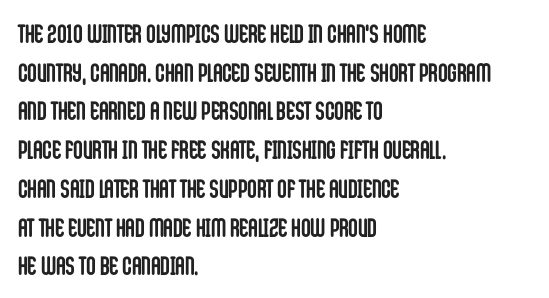
Leading: standard. Glyph-to-glyph distance matches everyday printed text. The face used here has the dense, thick strokes of a bold. These lines stack with their left ends in a neat column.
